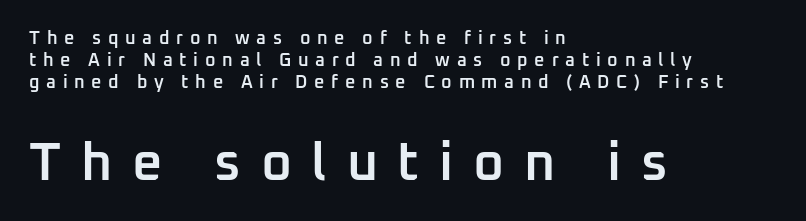
Q: Is the text bold? A: Semi-bold.
Q: Is the text italic (slanted)? A: No, it is upright.
Q: Is the typeface a serif or a sans-serif typeface? A: Sans-serif.
Q: Is the text underlined? A: No.
Q: How is the paragraph aligned? A: Left-aligned.
Q: Is the spacing between letters normal or unusually wide? A: Unusually wide.
Q: Which block of text is set in a larger size, the first (top) or the second (bottom)? A: The second (bottom) one.
Q: Width (condensed, normal, or wide)? A: Normal.
Q: Stroke contrast? A: Low.
Q: x-height? A: Medium.
Q: Monospaced? A: No.
